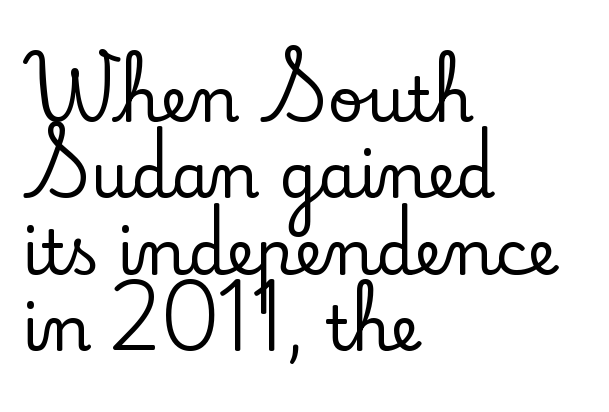
The face used here is rendered with its standard letterfit. The face used here is proportionally spaced, like ordinary book or web type. A typesetter would mark this as roman, not italic. Alignment: flush left. The baseline area is clear.
